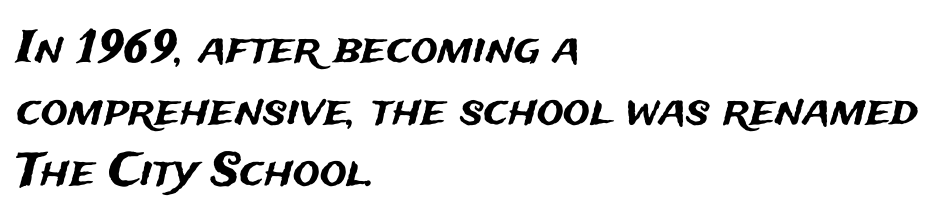
The image shows 45 px sans-serif type; set left-aligned, normal line spacing (1.37x), normal letter spacing, not underlined; medium stroke contrast and a medium x-height.
